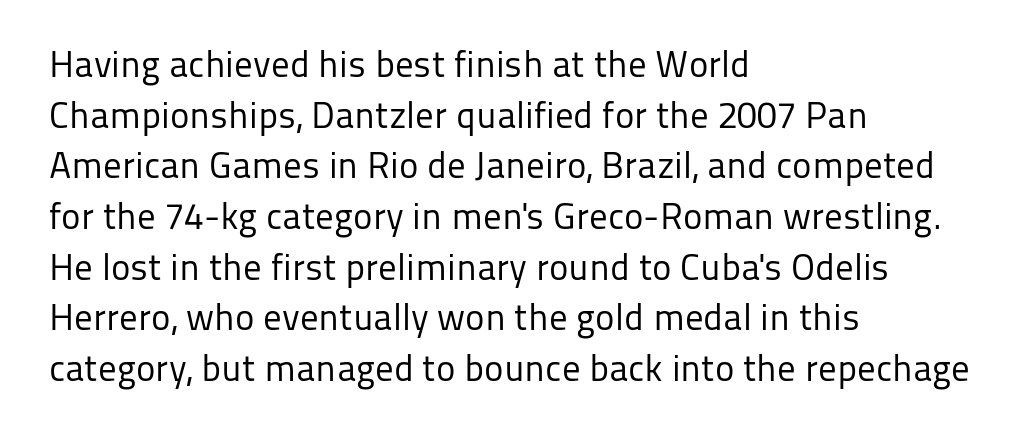
The image shows 37 px regular-weight sans-serif type, upright; set left-aligned, normal line spacing (1.37x), normal letter spacing, not underlined; low stroke contrast and a medium x-height.
